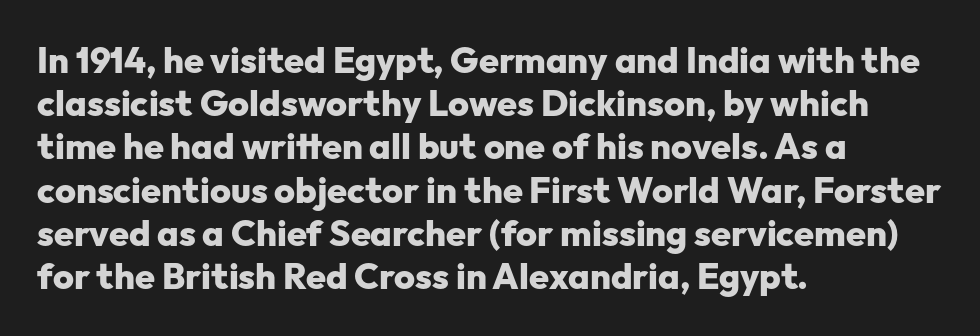
Q: Is the text bold? A: Yes.
Q: Is the text italic (slanted)? A: No, it is upright.
Q: Is the typeface a serif or a sans-serif typeface? A: Sans-serif.
Q: Is the text underlined? A: No.
Q: How is the paragraph aligned? A: Left-aligned.
Q: Is the spacing between letters normal or unusually wide? A: Normal.
Q: Width (condensed, normal, or wide)? A: Normal.
Q: Stroke contrast? A: Low.
Q: x-height? A: Medium.
Q: Monospaced? A: No.
